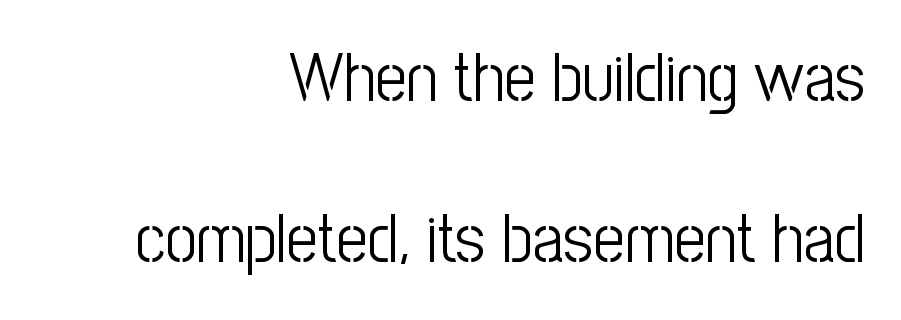
Q: Is the text bold? A: No.
Q: Is the text italic (slanted)? A: No, it is upright.
Q: Is the typeface a serif or a sans-serif typeface? A: Sans-serif.
Q: Is the text underlined? A: No.
Q: How is the paragraph aligned? A: Right-aligned.
Q: Is the spacing between letters normal or unusually wide? A: Normal.
Q: Is the spacing between lines tight, normal or loose? A: Loose.
Q: Width (condensed, normal, or wide)? A: Condensed.
Q: Stroke contrast? A: Low.
Q: x-height? A: Medium.
Q: Monospaced? A: No.
